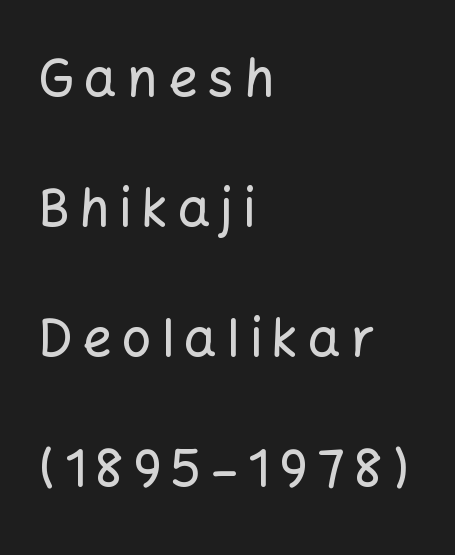
Q: Is the text italic (slanted)? A: No, it is upright.
Q: Is the typeface a serif or a sans-serif typeface? A: Sans-serif.
Q: Is the text underlined? A: No.
Q: How is the paragraph aligned? A: Left-aligned.
Q: Is the spacing between lines tight, normal or loose? A: Loose.
Q: Width (condensed, normal, or wide)? A: Normal.
Q: Stroke contrast? A: Low.
Q: x-height? A: Medium.
Q: Monospaced? A: No.
